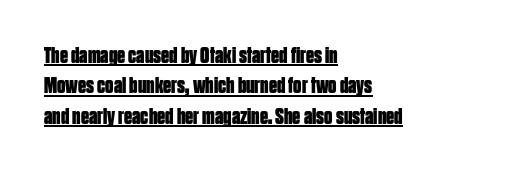
Q: Is the text bold? A: Yes.
Q: Is the text italic (slanted)? A: No, it is upright.
Q: Is the text underlined? A: Yes.
Q: How is the paragraph aligned? A: Left-aligned.
Q: Is the spacing between letters normal or unusually wide? A: Normal.
Q: Is the spacing between lines tight, normal or loose? A: Normal.
